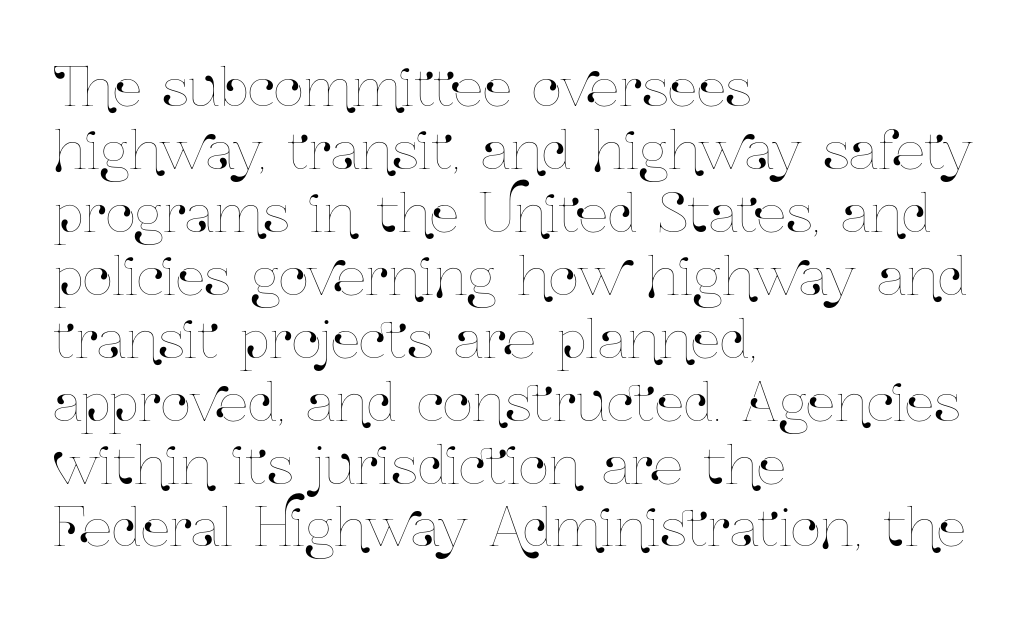
Casual observation: everything's shoved over to the left. The zone under the glyphs is completely vacant. You could not count columns in this text — the font is proportionally spaced. The line texture is even and compact thanks to regular tracking. You can tell it's not italic because the verticals are truly vertical.
